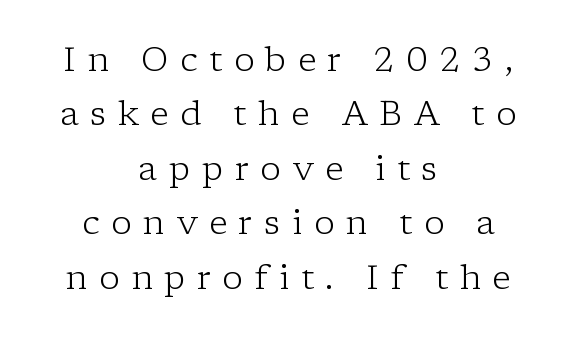
{"serif": "yes", "italic": "no", "bold": "no", "weight": "light", "width": "normal", "stroke_contrast": "low", "x_height": "medium", "monospaced": "no", "underline": "no", "align": "center", "line_spacing": "normal", "line_spacing_ratio": 1.6, "letter_spacing": "wide", "letter_spacing_em": 0.34, "glyph_px": 34}
